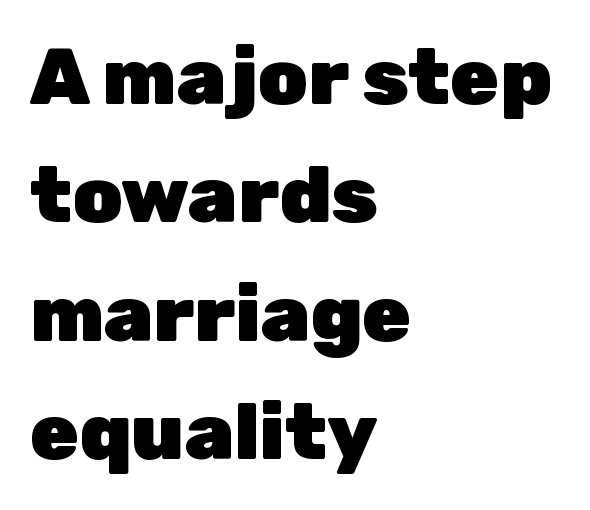
The image shows 79 px heavy sans-serif type, upright; set left-aligned, normal line spacing (1.5x), normal letter spacing, not underlined; low stroke contrast and a medium x-height.
